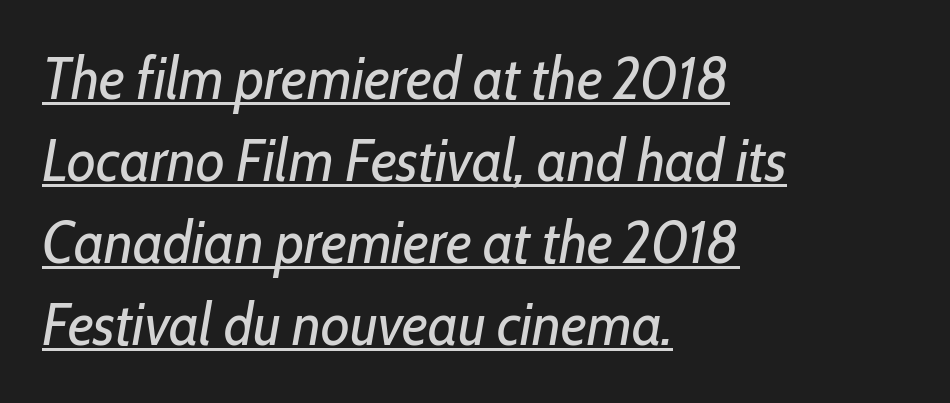
These lines are rendered in a variable-pitch font. Stroke mass is kept to a normal reading level or below. Descenders here cross a horizontal rule under the line. This rendering leaves character spacing at its baseline value. Looking at the ascenders, they clearly lean. Quick note: interline space is typical.
